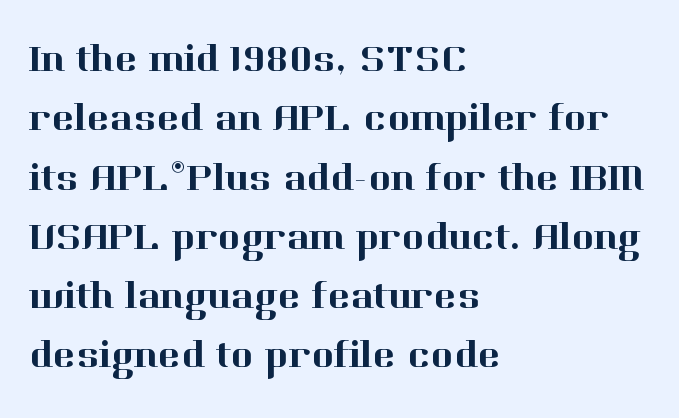
Line beginnings align vertically; line endings do not. What kind of face is this? One with serifs. The passage shown is typed in a proportional face where columns would drift. Short note: letters normally spaced. How would I describe the line gaps? Plain and ordinary.
